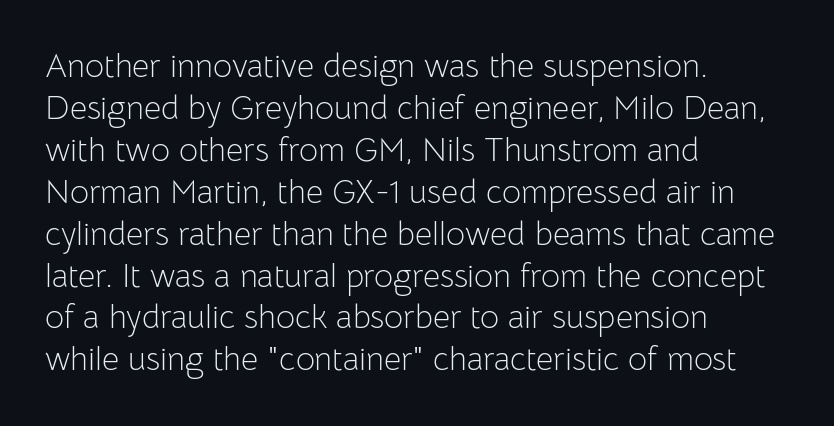
{"serif": "no", "italic": "no", "bold": "no", "weight": "light", "width": "normal", "stroke_contrast": "low", "x_height": "medium", "monospaced": "no", "underline": "no", "align": "left", "line_spacing": "normal", "line_spacing_ratio": 1.27, "letter_spacing": "normal", "letter_spacing_em": 0.0, "glyph_px": 33}
